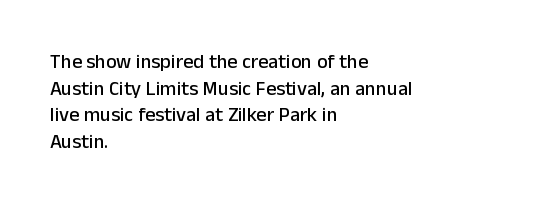
Which margin do the lines hug? The left one — the right edge is uneven. Do the letters lean? They stand straight. Students, note that the glyphs here touch the page at normal intervals. The block of text has a typical density, with ordinary space between rows. Unmarked baselines from the first word to the last.
